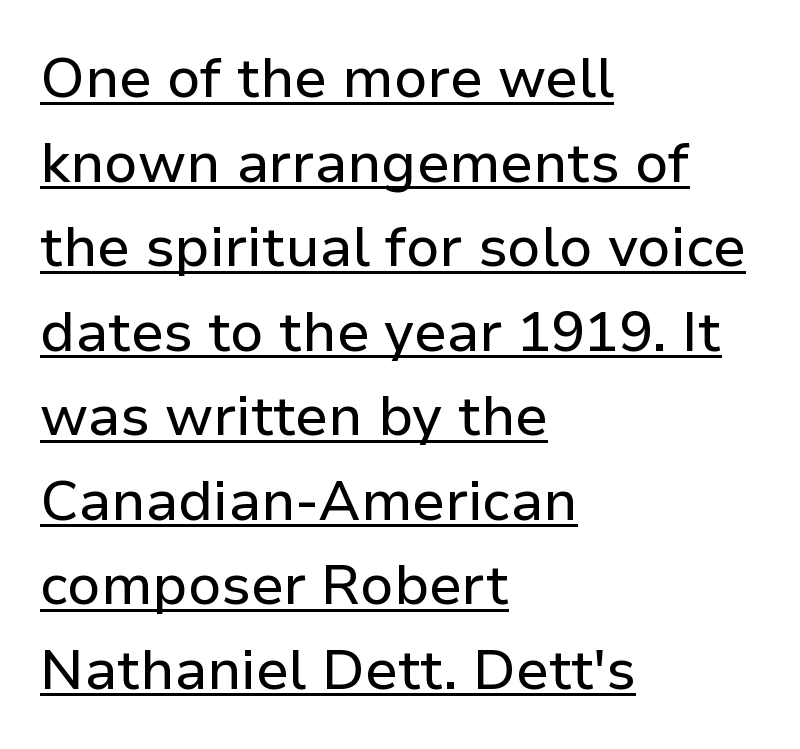
Compared with a centered layout, this one pins lines to the left instead. The passage shown is typed in a proportional face where columns would drift. The rendering shows plain stroke endings on the letterforms — a sans-serif design. Short note: letters normally spaced. Vertical spacing — default. Honestly, the underline is the first thing you notice here.
